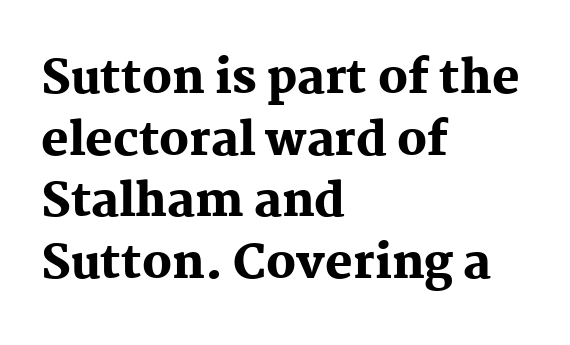
The image shows 46 px heavy serif type, upright; set left-aligned, normal line spacing (1.34x), normal letter spacing, not underlined; medium stroke contrast and a medium x-height.
